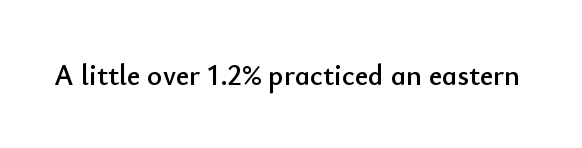
Q: Is the text italic (slanted)? A: No, it is upright.
Q: Is the typeface a serif or a sans-serif typeface? A: Sans-serif.
Q: Is the text underlined? A: No.
Q: Is the spacing between letters normal or unusually wide? A: Normal.
Q: Width (condensed, normal, or wide)? A: Normal.
Q: Stroke contrast? A: Low.
Q: x-height? A: Small.
Q: Monospaced? A: No.
